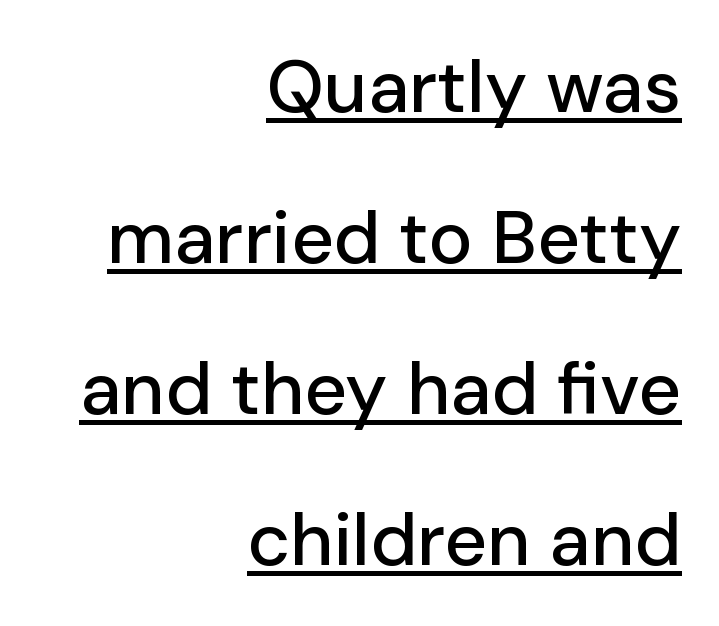
{"serif": "no", "italic": "no", "width": "normal", "stroke_contrast": "low", "x_height": "medium", "monospaced": "no", "underline": "yes", "align": "right", "line_spacing": "loose", "line_spacing_ratio": 2.04, "letter_spacing": "normal", "letter_spacing_em": 0.0, "glyph_px": 74}
